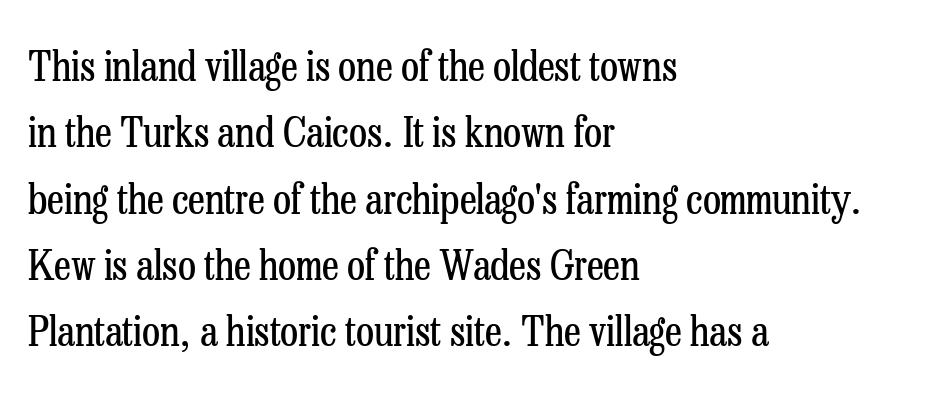
The image shows 42 px regular-weight, condensed serif type, upright; set left-aligned, normal line spacing (1.58x), normal letter spacing, not underlined; low stroke contrast and a medium x-height.
